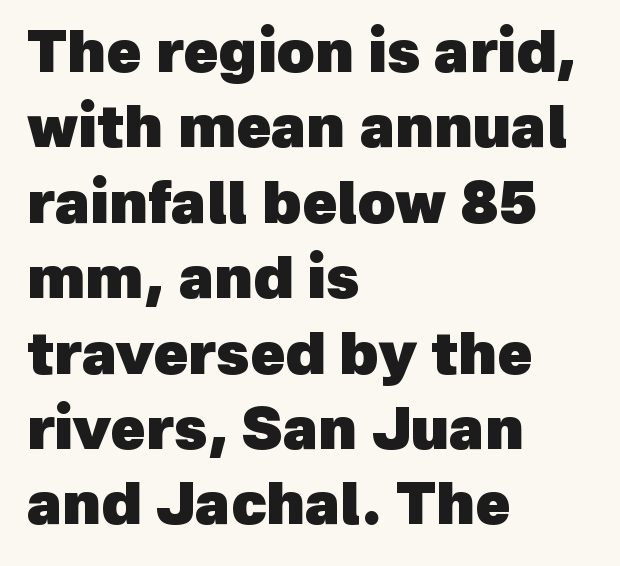
{"serif": "no", "bold": "yes", "weight": "heavy", "width": "normal", "x_height": "medium", "monospaced": "no", "underline": "no", "align": "left", "line_spacing": "normal", "line_spacing_ratio": 1.3, "letter_spacing": "normal", "letter_spacing_em": 0.0, "glyph_px": 58}
